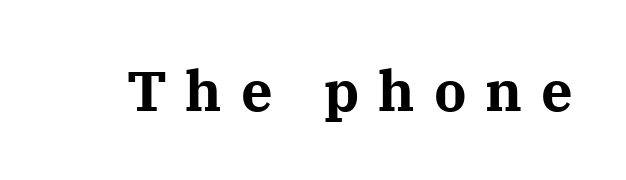
{"serif": "yes", "italic": "no", "bold": "yes", "weight": "bold", "width": "normal", "stroke_contrast": "medium", "x_height": "medium", "monospaced": "no", "underline": "no", "letter_spacing": "wide", "letter_spacing_em": 0.34, "glyph_px": 56}
